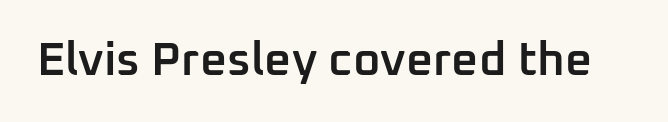
{"serif": "no", "italic": "no", "bold": "semi", "weight": "semibold", "width": "normal", "stroke_contrast": "low", "x_height": "medium", "monospaced": "no", "underline": "no", "letter_spacing": "normal", "letter_spacing_em": 0.0, "glyph_px": 47}
